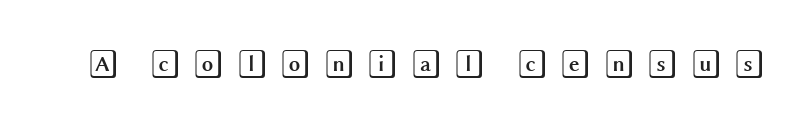
{"italic": "no", "width": "wide", "x_height": "large", "underline": "no", "letter_spacing": "wide", "letter_spacing_em": 0.4, "glyph_px": 29}
